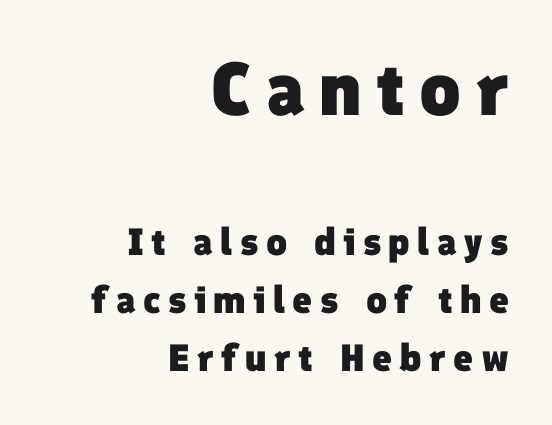
Q: Is the text bold? A: Yes.
Q: Is the typeface a serif or a sans-serif typeface? A: Sans-serif.
Q: Is the text underlined? A: No.
Q: How is the paragraph aligned? A: Right-aligned.
Q: Is the spacing between lines tight, normal or loose? A: Normal.
Q: Which block of text is set in a larger size, the first (top) or the second (bottom)? A: The first (top) one.
Q: Width (condensed, normal, or wide)? A: Normal.
Q: Stroke contrast? A: Low.
Q: x-height? A: Medium.
Q: Monospaced? A: No.
